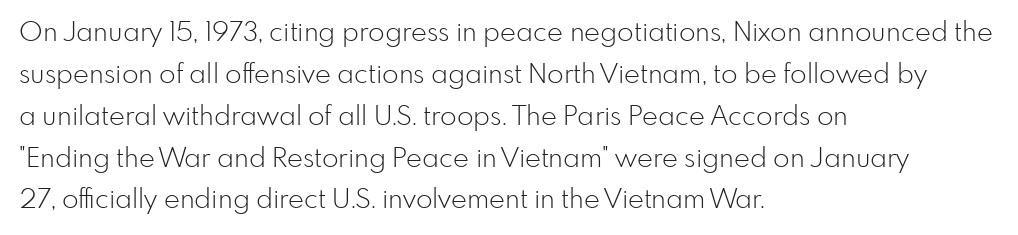
The image shows 27 px text type, upright; set left-aligned, normal line spacing (1.55x), normal letter spacing, not underlined.
